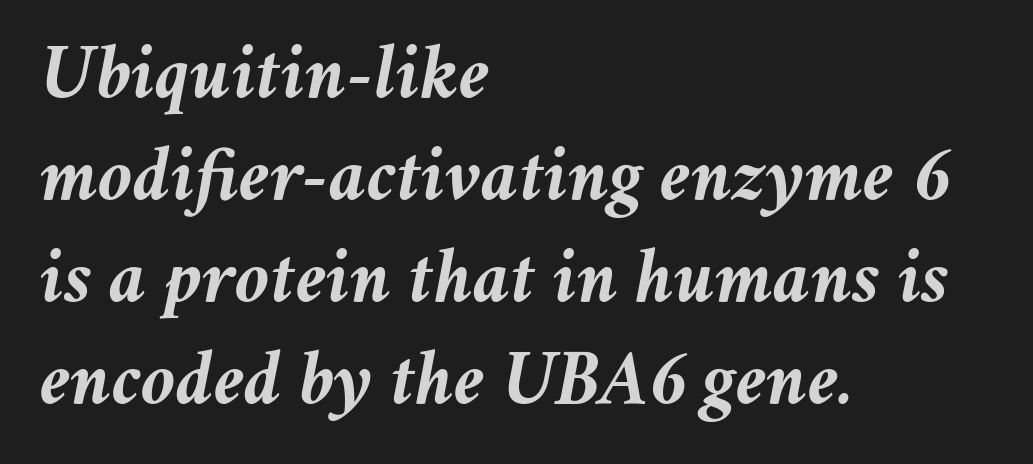
{"italic": "yes", "lean": "right", "slant_degrees": 11, "bold": "yes", "weight": "semibold", "width": "normal", "stroke_contrast": "medium", "x_height": "medium", "monospaced": "no", "underline": "no", "align": "left", "line_spacing": "normal", "line_spacing_ratio": 1.29, "letter_spacing": "normal", "letter_spacing_em": 0.0, "glyph_px": 79}
